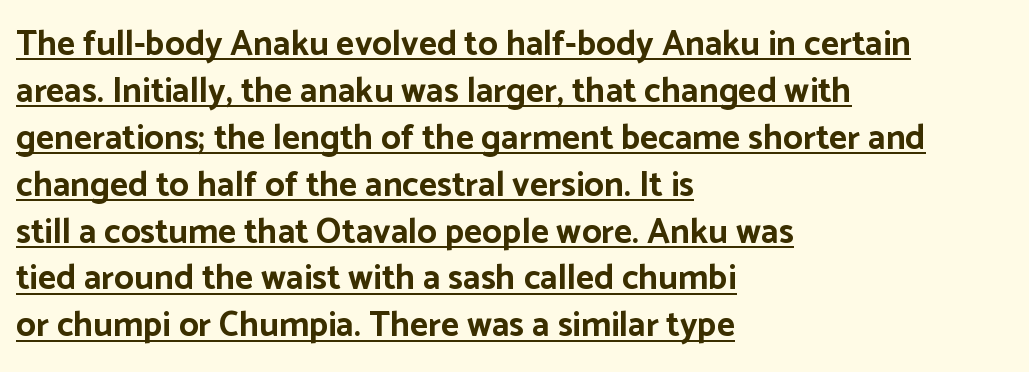
{"serif": "no", "italic": "no", "bold": "yes", "weight": "bold", "width": "normal", "stroke_contrast": "low", "x_height": "medium", "monospaced": "no", "underline": "yes", "align": "left", "line_spacing": "normal", "line_spacing_ratio": 1.34, "letter_spacing": "normal", "letter_spacing_em": 0.0, "glyph_px": 35}
